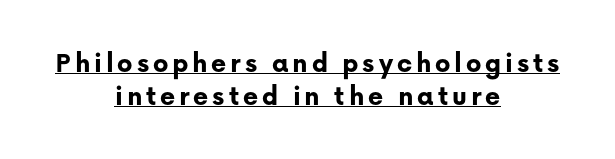
Closely set lines give the paragraph a compact silhouette. The text was rendered using a sans face with plain stroke endings. This is heavy type, rendered in bold. The text block is weighted toward neither margin, spreading evenly from the middle. This sample has the flowing, uneven cadence of proportional lettering. Vertical strokes here are truly vertical.
